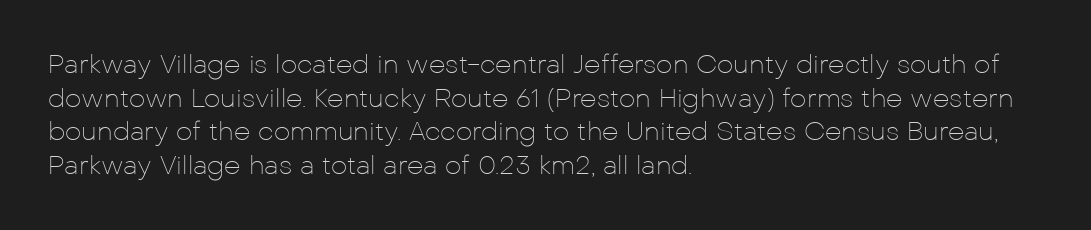
{"italic": "no", "bold": "no", "underline": "no", "align": "left", "line_spacing": "normal", "line_spacing_ratio": 1.29, "letter_spacing": "normal", "letter_spacing_em": 0.0, "glyph_px": 26}
